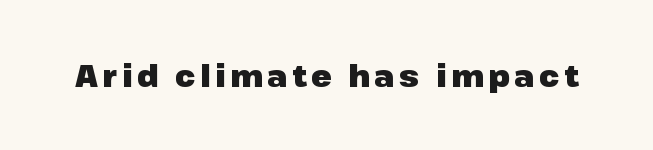
The glyphs in this specimen are sans serif. Anything drawn beneath the words? Only blank space. Posture: upright roman. Is this a fixed-width face? No — the glyphs have proportional, varying widths. A full-strength bold gives these letters their thick strokes.
